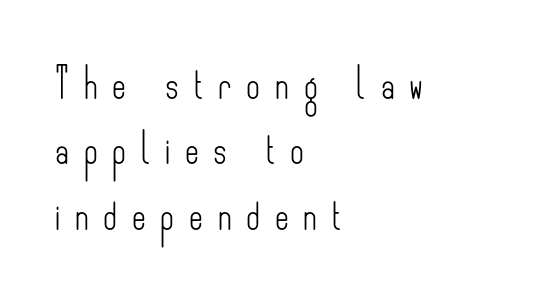
{"serif": "no", "italic": "no", "bold": "no", "weight": "light", "width": "condensed", "stroke_contrast": "low", "x_height": "small", "monospaced": "no", "underline": "no", "align": "left", "line_spacing": "loose", "line_spacing_ratio": 2.18, "letter_spacing": "wide", "letter_spacing_em": 0.49, "glyph_px": 30}
